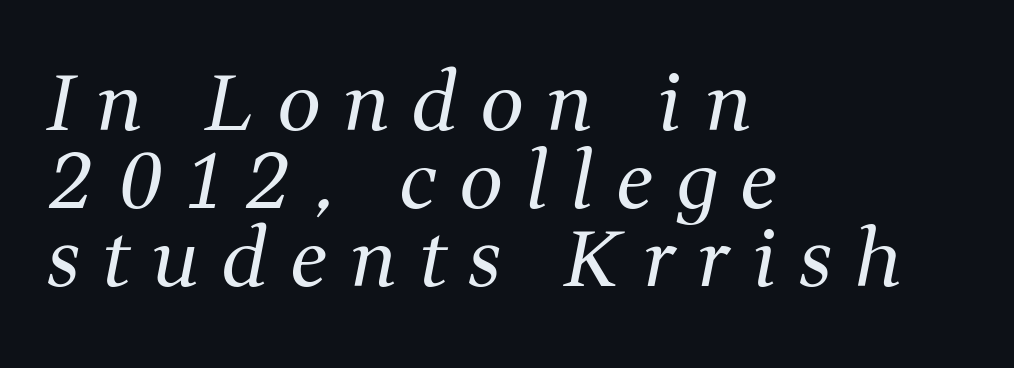
Q: Is the text bold? A: No.
Q: Is the text italic (slanted)? A: Yes, it leans right by about 11 degrees.
Q: Is the typeface a serif or a sans-serif typeface? A: Serif.
Q: Is the text underlined? A: No.
Q: How is the paragraph aligned? A: Left-aligned.
Q: Is the spacing between letters normal or unusually wide? A: Unusually wide.
Q: Is the spacing between lines tight, normal or loose? A: Tight.
Q: Width (condensed, normal, or wide)? A: Normal.
Q: Stroke contrast? A: Medium.
Q: x-height? A: Medium.
Q: Monospaced? A: No.
